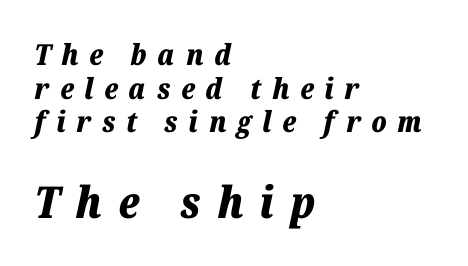
{"italic": "yes", "lean": "right", "slant_degrees": 12, "bold": "yes", "weight": "bold", "width": "normal", "stroke_contrast": "low", "x_height": "medium", "monospaced": "no", "underline": "no", "align": "left", "line_spacing_ratio": 1.16, "letter_spacing": "wide", "letter_spacing_em": 0.37, "larger_block": "second", "size_ratio": 1.52, "glyph_px": 44}
